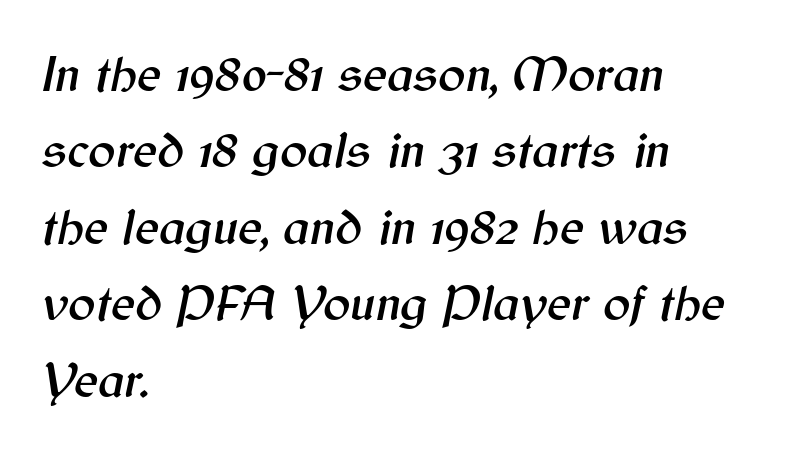
{"italic": "yes", "lean": "right", "slant_degrees": 12, "width": "normal", "stroke_contrast": "medium", "x_height": "medium", "monospaced": "no", "underline": "no", "align": "left", "line_spacing": "normal", "line_spacing_ratio": 1.5, "letter_spacing": "normal", "letter_spacing_em": 0.0, "glyph_px": 51}
